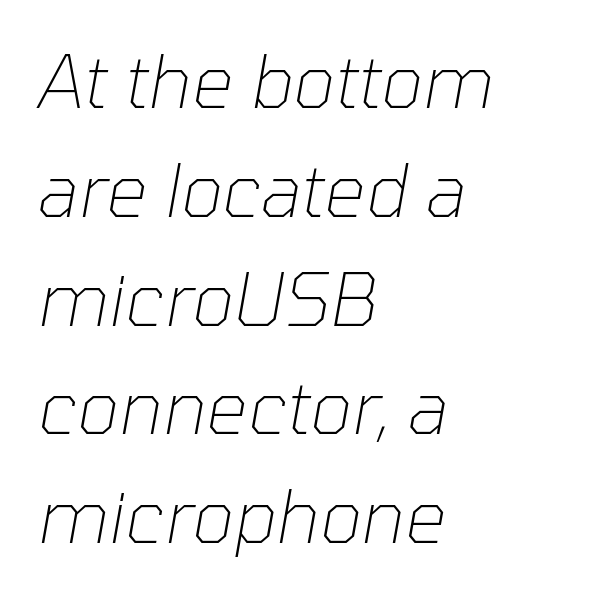
{"italic": "yes", "lean": "right", "slant_degrees": 10, "bold": "no", "weight": "thin", "width": "normal", "stroke_contrast": "low", "x_height": "medium", "monospaced": "no", "underline": "no", "align": "left", "line_spacing": "normal", "line_spacing_ratio": 1.49, "letter_spacing": "normal", "letter_spacing_em": 0.0, "glyph_px": 73}
